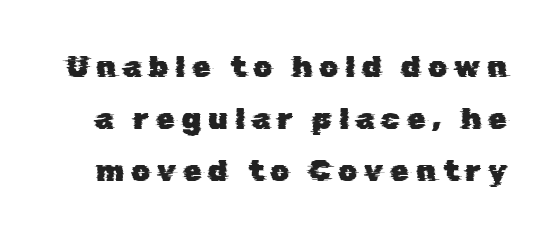
Nobody drew a line under any word here. The tracking jumps out immediately: characters are airy and widely separated. Spacing verdict: proportional, widths tailored to each character. Unlike a traditional serif, this face leaves its strokes unadorned.
